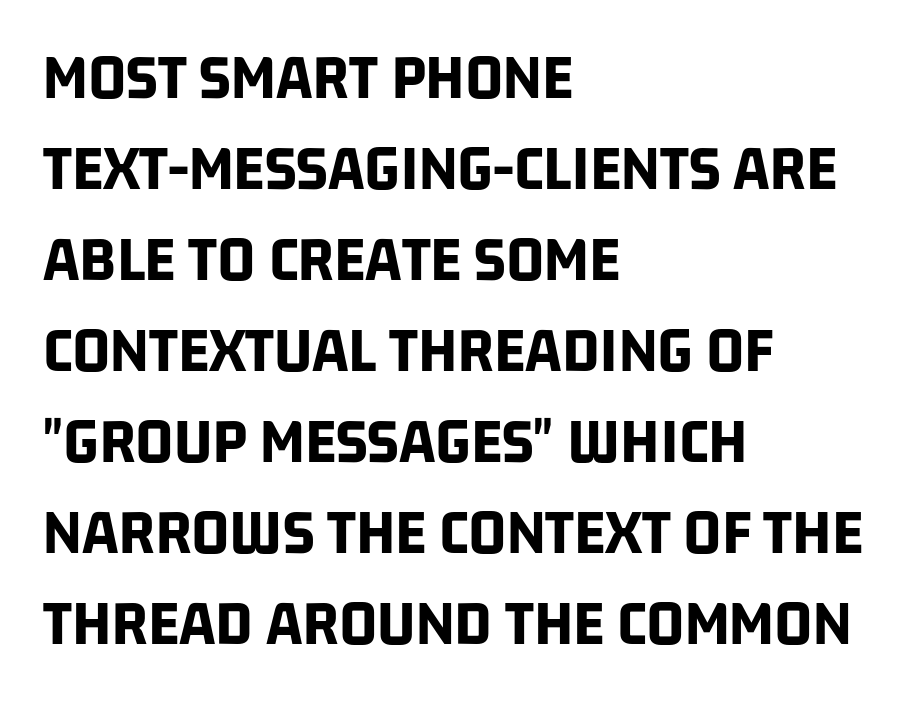
Q: Is the text bold? A: Yes.
Q: Is the typeface a serif or a sans-serif typeface? A: Sans-serif.
Q: Is the text underlined? A: No.
Q: How is the paragraph aligned? A: Left-aligned.
Q: Is the spacing between letters normal or unusually wide? A: Normal.
Q: Is the spacing between lines tight, normal or loose? A: Normal.
Q: Width (condensed, normal, or wide)? A: Condensed.
Q: Stroke contrast? A: Low.
Q: x-height? A: Large.
Q: Monospaced? A: No.
